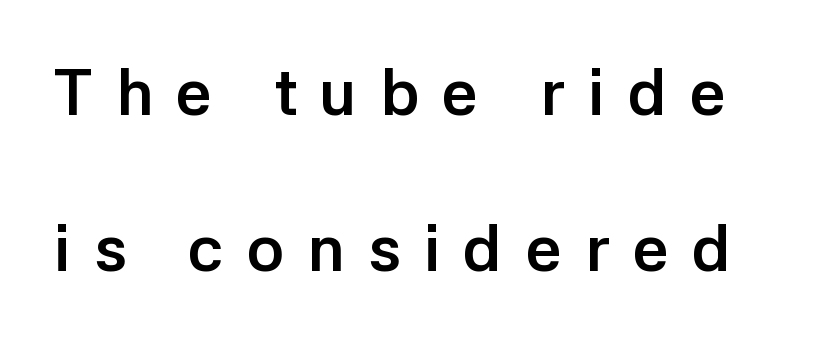
Q: Is the text bold? A: Yes.
Q: Is the text italic (slanted)? A: No, it is upright.
Q: Is the typeface a serif or a sans-serif typeface? A: Sans-serif.
Q: Is the text underlined? A: No.
Q: Is the spacing between letters normal or unusually wide? A: Unusually wide.
Q: Is the spacing between lines tight, normal or loose? A: Loose.
Q: Width (condensed, normal, or wide)? A: Normal.
Q: Stroke contrast? A: Low.
Q: x-height? A: Medium.
Q: Monospaced? A: No.
